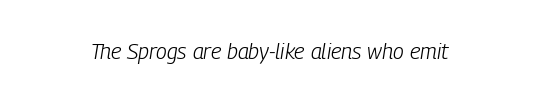
Q: Is the text bold? A: No.
Q: Is the text italic (slanted)? A: Yes, it leans right by about 9 degrees.
Q: Is the text underlined? A: No.
Q: Is the spacing between letters normal or unusually wide? A: Normal.
